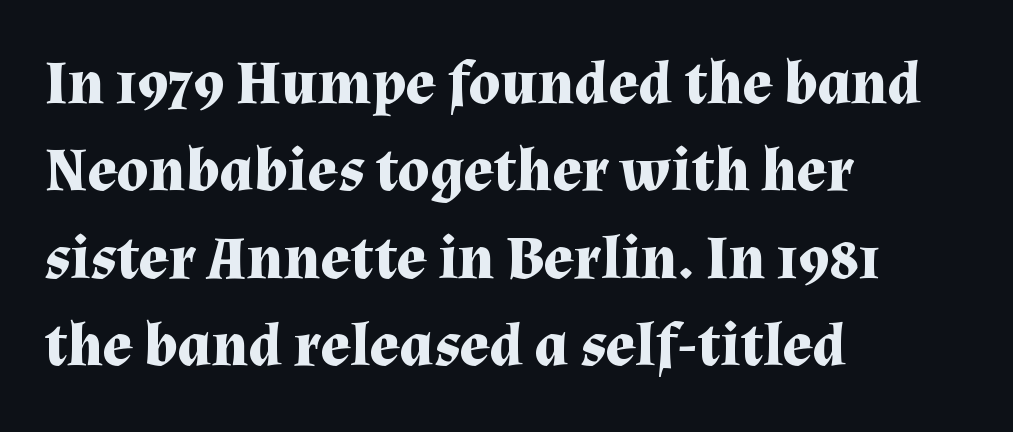
Q: Is the text bold? A: Yes.
Q: Is the text italic (slanted)? A: No, it is upright.
Q: Is the typeface a serif or a sans-serif typeface? A: Serif.
Q: Is the text underlined? A: No.
Q: How is the paragraph aligned? A: Left-aligned.
Q: Is the spacing between letters normal or unusually wide? A: Normal.
Q: Is the spacing between lines tight, normal or loose? A: Normal.
Q: Width (condensed, normal, or wide)? A: Normal.
Q: Stroke contrast? A: Medium.
Q: x-height? A: Medium.
Q: Monospaced? A: No.
